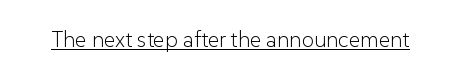
Does a line run under the words? Yes, clearly. Each word holds together tightly as a unit, with standard inter-letter gaps. When letters stand straight like this, we call the style roman or upright. Compared with a typical body face, this is equally light or lighter still.
